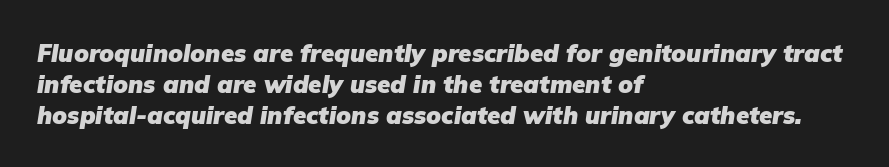
The image shows 24 px bold type, italic (leaning right); set left-aligned, normal line spacing (1.29x), normal letter spacing, not underlined.
